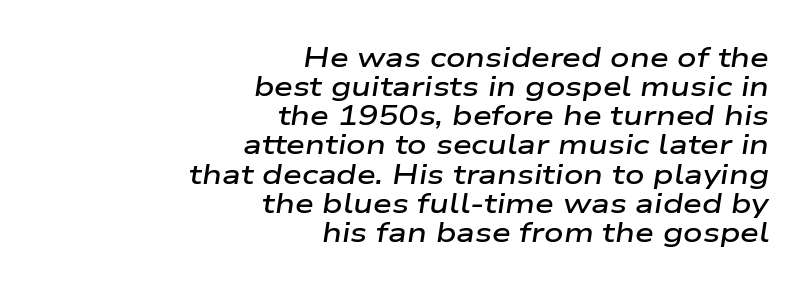
Rendered with sloped, italic letterforms. Its strokes are somewhat broadened, the hallmark of semibold type. In CSS terms this would be text-align: right. Inter-character spacing is left at the font's built-in metrics. Honestly, there is no underline to notice here at all.
